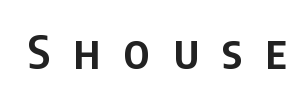
The image shows 46 px semibold, condensed sans-serif type, upright; set unusually wide letter spacing (+0.5 em), not underlined; low stroke contrast and a large x-height.
